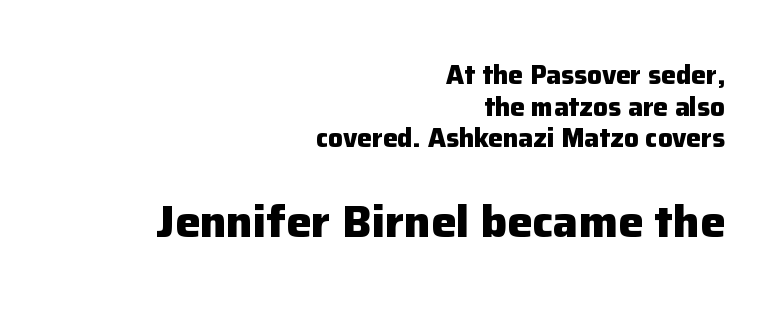
What stands out about the letter spacing? Nothing — it is the standard amount. The rendering uses natural spacing where letterforms have individual widths. Words float on clear page, feet unadorned. Is the type bold? Yes — the strokes are clearly thick and heavy. I'd call this a sans setting — the letters go barefoot.
